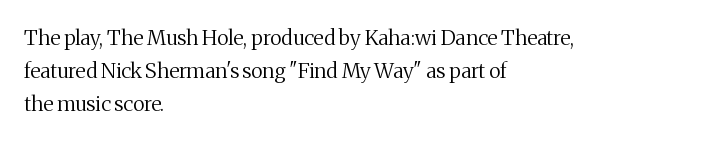
Q: Is the text bold? A: No.
Q: Is the text italic (slanted)? A: No, it is upright.
Q: Is the text underlined? A: No.
Q: How is the paragraph aligned? A: Left-aligned.
Q: Is the spacing between letters normal or unusually wide? A: Normal.
Q: Is the spacing between lines tight, normal or loose? A: Normal.
